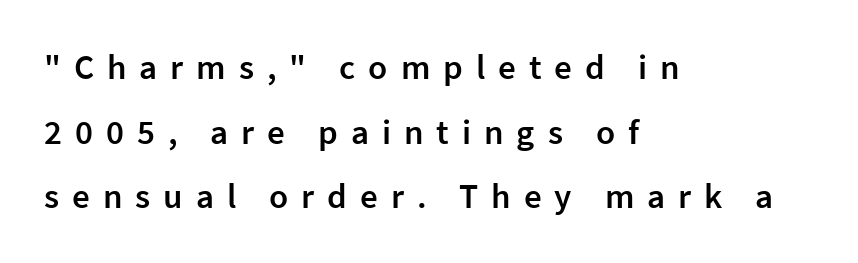
{"serif": "no", "italic": "no", "bold": "semi", "weight": "semibold", "width": "normal", "stroke_contrast": "low", "x_height": "medium", "monospaced": "no", "underline": "no", "align": "left", "line_spacing_ratio": 1.85, "letter_spacing": "wide", "letter_spacing_em": 0.37, "glyph_px": 35}
